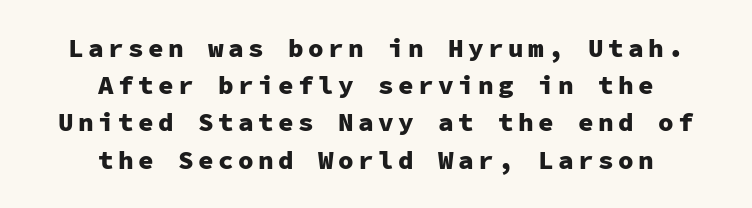
The image shows 26 px bold type, upright; set centered, normal line spacing (1.43x), not underlined.
